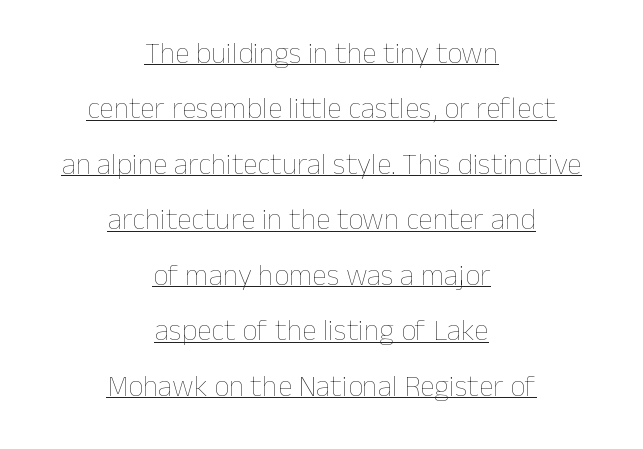
Inter-character spacing is left at the font's built-in metrics. Neither beginnings nor endings align; midpoints do. A continuous stroke trails under the words, as in a hyperlink. Unlike italic type, these characters show no tilt at all. Counters stay open thanks to moderate or lighter strokes. The passage shown is typed in a proportional face where columns would drift.
